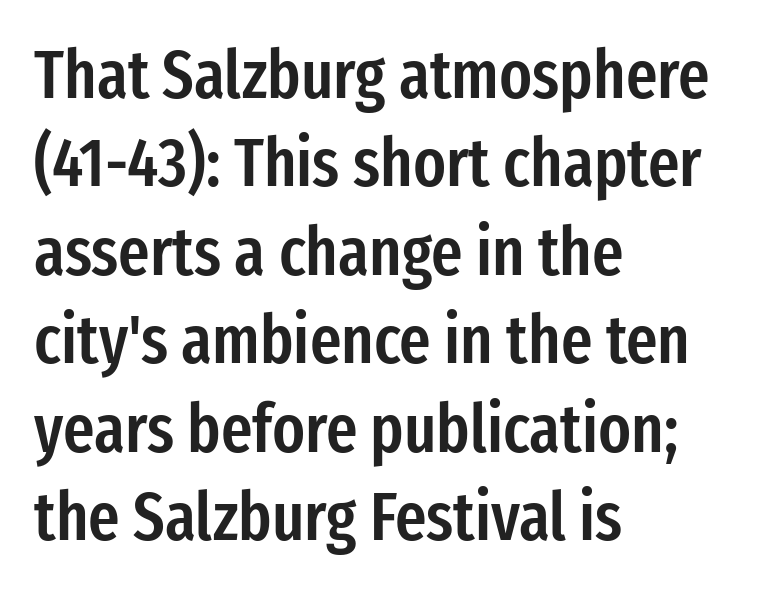
{"serif": "no", "italic": "no", "bold": "semi", "weight": "semibold", "width": "condensed", "stroke_contrast": "low", "x_height": "medium", "monospaced": "no", "underline": "no", "align": "left", "line_spacing": "normal", "line_spacing_ratio": 1.3, "letter_spacing": "normal", "letter_spacing_em": 0.0, "glyph_px": 68}
